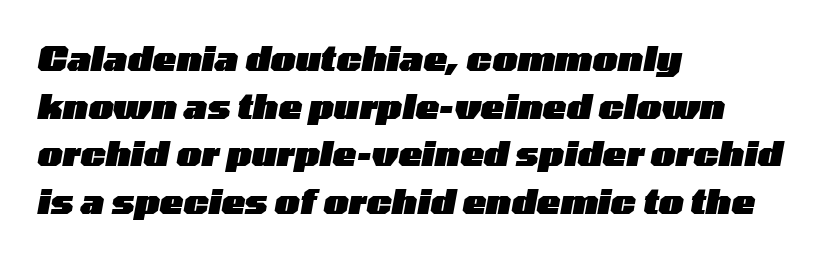
{"italic": "yes", "lean": "right", "slant_degrees": 10, "bold": "yes", "weight": "heavy", "width": "wide", "stroke_contrast": "low", "x_height": "medium", "monospaced": "no", "underline": "no", "align": "left", "line_spacing": "normal", "line_spacing_ratio": 1.36, "letter_spacing": "normal", "letter_spacing_em": 0.0, "glyph_px": 35}
